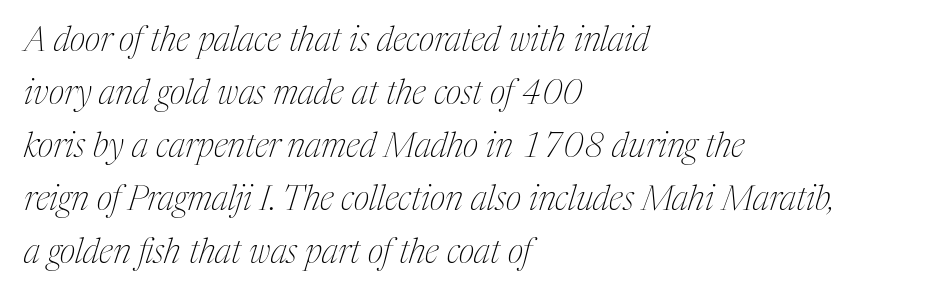
Q: Is the text bold? A: No.
Q: Is the text italic (slanted)? A: Yes, it leans right by about 17 degrees.
Q: Is the typeface a serif or a sans-serif typeface? A: Serif.
Q: Is the text underlined? A: No.
Q: How is the paragraph aligned? A: Left-aligned.
Q: Is the spacing between letters normal or unusually wide? A: Normal.
Q: Is the spacing between lines tight, normal or loose? A: Normal.
Q: Width (condensed, normal, or wide)? A: Condensed.
Q: Stroke contrast? A: Medium.
Q: x-height? A: Medium.
Q: Monospaced? A: No.
